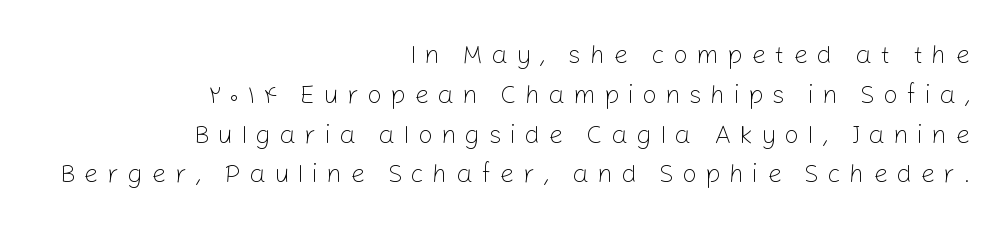
Q: Is the text bold? A: No.
Q: Is the text italic (slanted)? A: No, it is upright.
Q: Is the text underlined? A: No.
Q: How is the paragraph aligned? A: Right-aligned.
Q: Is the spacing between letters normal or unusually wide? A: Unusually wide.
Q: Is the spacing between lines tight, normal or loose? A: Normal.
